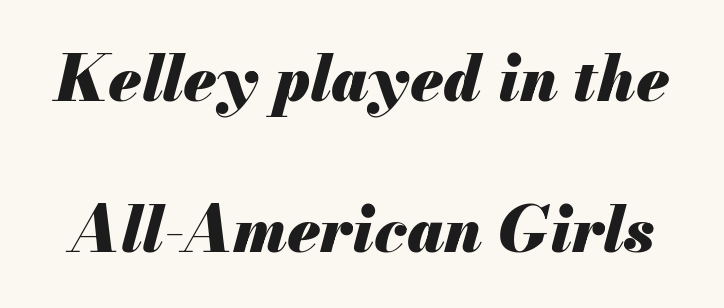
{"italic": "yes", "lean": "right", "slant_degrees": 13, "bold": "yes", "weight": "heavy", "width": "normal", "stroke_contrast": "medium", "x_height": "small", "monospaced": "no", "underline": "no", "line_spacing": "loose", "line_spacing_ratio": 2.39, "letter_spacing": "normal", "letter_spacing_em": 0.0, "glyph_px": 63}
